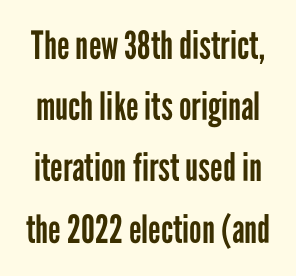
No letter is thick-stroked: the sample isn't bold. No word sits above an underline. Serifs: no, the terminals of the letterforms are clean. Quick note: interline space is typical. Unlike italic type, these characters show no tilt at all. Proportional: the letters do not fall into vertical columns.
